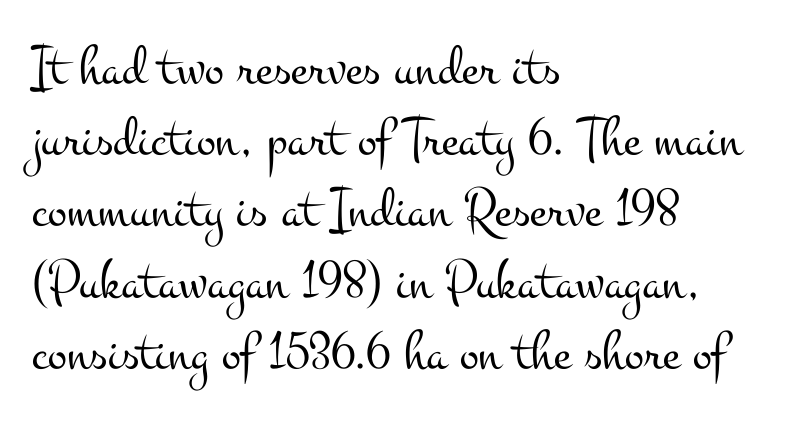
The passage is arranged the way most books set body copy — flush left. The area under the type is left untouched.
